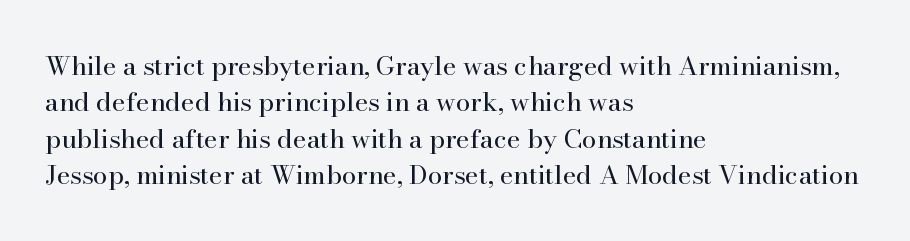
{"italic": "no", "bold": "no", "underline": "no", "align": "left", "line_spacing": "normal", "line_spacing_ratio": 1.4, "letter_spacing": "normal", "letter_spacing_em": 0.0, "glyph_px": 26}
